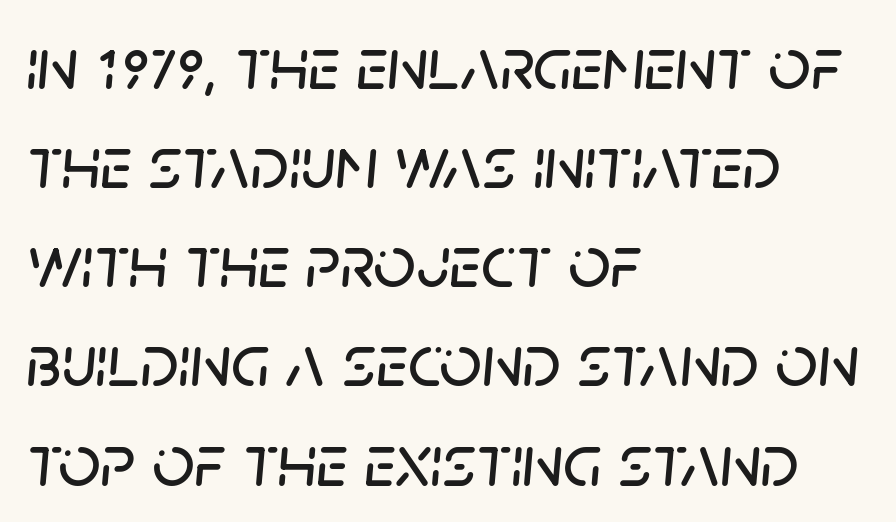
{"italic": "yes", "lean": "right", "slant_degrees": 5, "width": "normal", "stroke_contrast": "low", "x_height": "large", "monospaced": "no", "underline": "no", "align": "left", "line_spacing": "normal", "line_spacing_ratio": 1.34, "letter_spacing": "normal", "letter_spacing_em": 0.0, "glyph_px": 74}
